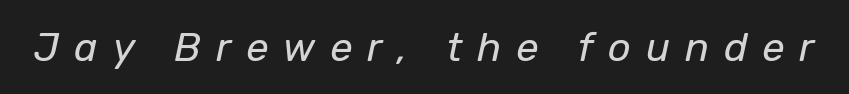
The typography opts for an oblique posture over an upright one. You could not count columns in this text — the font is proportionally spaced. The words here are not underlined. Does extra space separate the letters? Yes, quite a lot of it.
